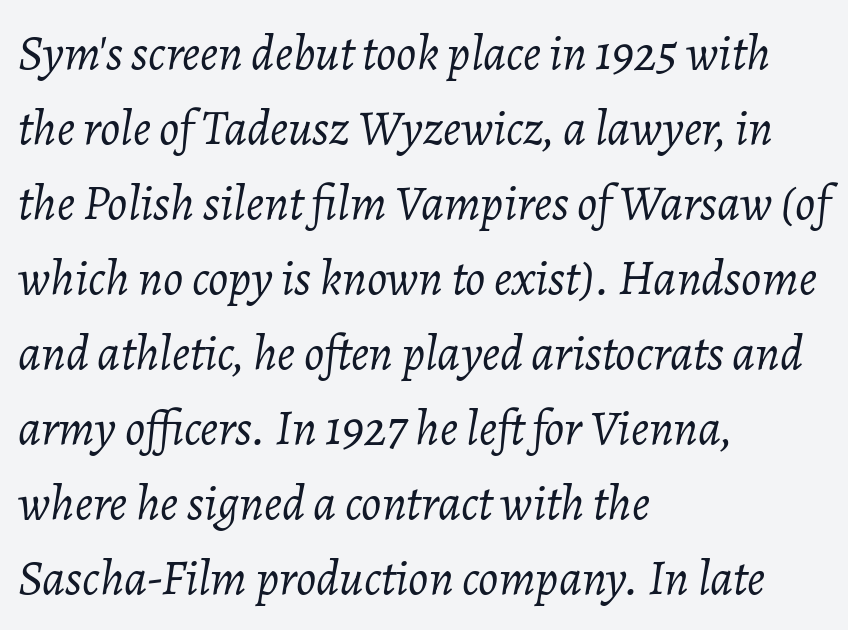
Q: Is the text bold? A: No.
Q: Is the text italic (slanted)? A: Yes, it leans right by about 7 degrees.
Q: Is the text underlined? A: No.
Q: How is the paragraph aligned? A: Left-aligned.
Q: Is the spacing between letters normal or unusually wide? A: Normal.
Q: Is the spacing between lines tight, normal or loose? A: Normal.
Q: Width (condensed, normal, or wide)? A: Normal.
Q: Stroke contrast? A: Low.
Q: x-height? A: Medium.
Q: Monospaced? A: No.
